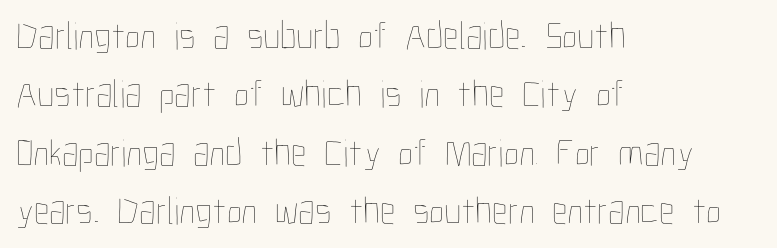
Q: Is the text bold? A: No.
Q: Is the text italic (slanted)? A: No, it is upright.
Q: Is the text underlined? A: No.
Q: How is the paragraph aligned? A: Left-aligned.
Q: Is the spacing between letters normal or unusually wide? A: Normal.
Q: Is the spacing between lines tight, normal or loose? A: Normal.
Q: Width (condensed, normal, or wide)? A: Condensed.
Q: Stroke contrast? A: Low.
Q: x-height? A: Medium.
Q: Monospaced? A: No.
